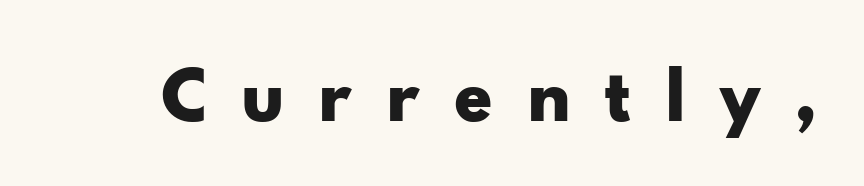
{"serif": "no", "italic": "no", "bold": "yes", "weight": "bold", "width": "wide", "stroke_contrast": "low", "x_height": "small", "monospaced": "no", "underline": "no", "letter_spacing": "wide", "letter_spacing_em": 0.42, "glyph_px": 79}
